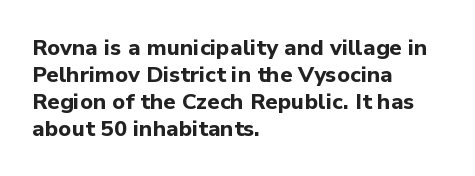
{"italic": "no", "bold": "yes", "underline": "no", "align": "left", "line_spacing_ratio": 1.22, "letter_spacing": "normal", "letter_spacing_em": 0.0, "glyph_px": 22}
